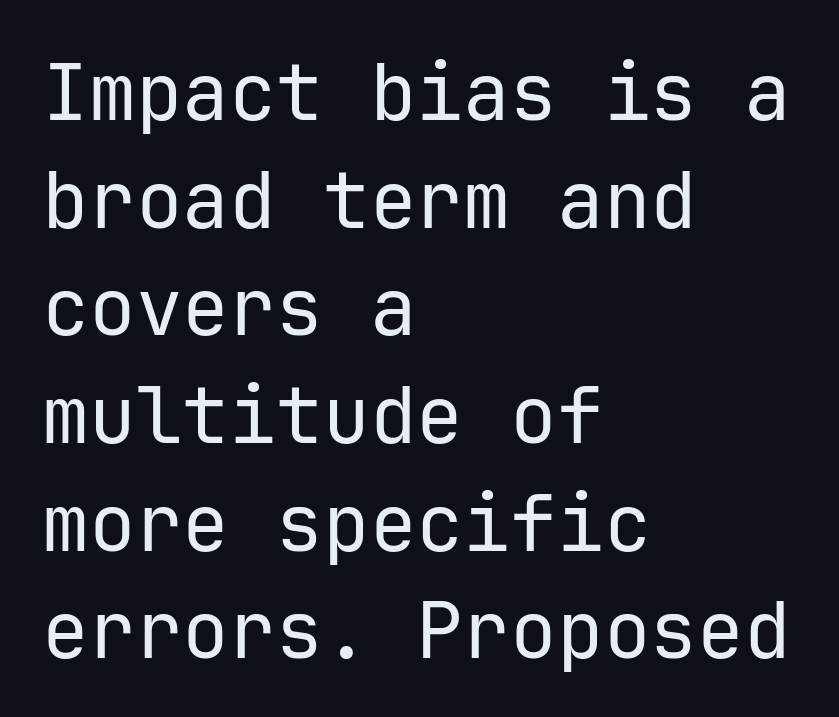
A clean baseline with only descenders dipping below it. Whoever set this chose a conventional vertical rhythm. The letters stand upright; this is a roman face. Compared with a typical body face, this is equally light or lighter still. Standard letterfit; no display-style spreading of the glyphs. Note the uniform advance width — an 'i' takes as much space as an 'm'.
